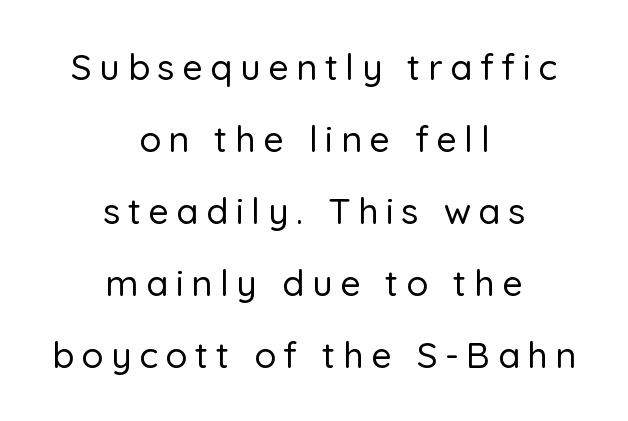
{"serif": "no", "italic": "no", "width": "normal", "stroke_contrast": "low", "x_height": "medium", "monospaced": "no", "underline": "no", "align": "center", "line_spacing": "loose", "line_spacing_ratio": 2.0, "letter_spacing": "wide", "letter_spacing_em": 0.21, "glyph_px": 36}
